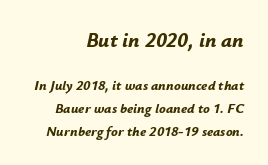
This sample uses an oblique cut, with every glyph tilted off the vertical. Each glyph is drawn with heavy, bold strokes. How would I describe the line gaps? Plain and ordinary. The rendering keeps characters at their native spacing. Bigger letters appear in the top chunk; the bottom chunk is reduced. The gap between lines stays unmarked.
